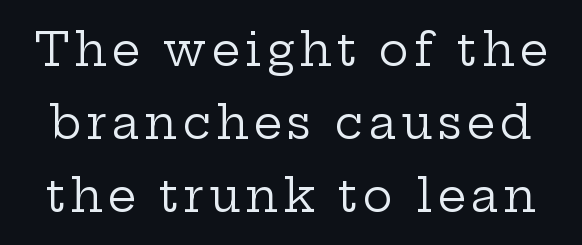
Designer's note — italics off, roman on. The gap between lines stays unmarked. The rendering uses natural spacing where letterforms have individual widths. A serif font was chosen for this passage.
